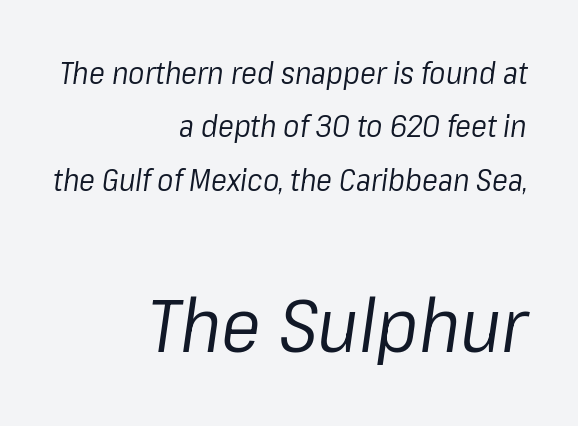
{"italic": "yes", "lean": "right", "slant_degrees": 8, "bold": "no", "weight": "regular", "width": "normal", "stroke_contrast": "low", "x_height": "medium", "monospaced": "no", "underline": "no", "align": "right", "line_spacing_ratio": 1.78, "letter_spacing": "normal", "letter_spacing_em": 0.0, "larger_block": "second", "size_ratio": 2.5, "glyph_px": 75}
